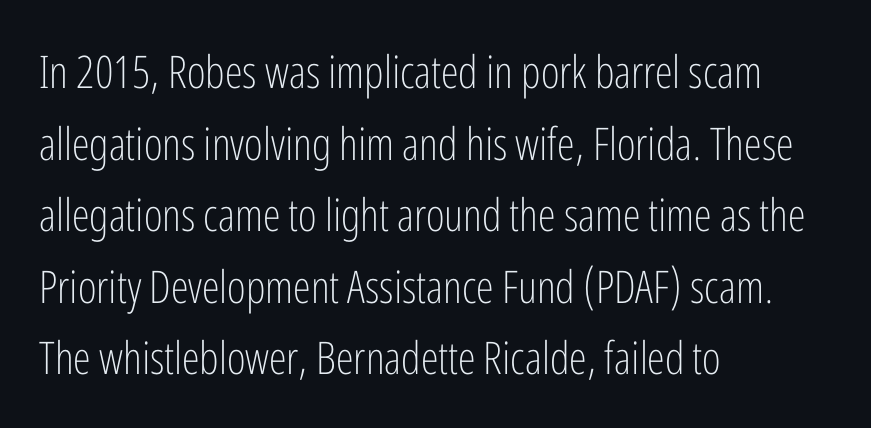
{"serif": "no", "italic": "no", "bold": "no", "weight": "light", "width": "condensed", "stroke_contrast": "low", "x_height": "medium", "monospaced": "no", "underline": "no", "align": "left", "line_spacing": "normal", "line_spacing_ratio": 1.59, "letter_spacing": "normal", "letter_spacing_em": 0.0, "glyph_px": 45}
